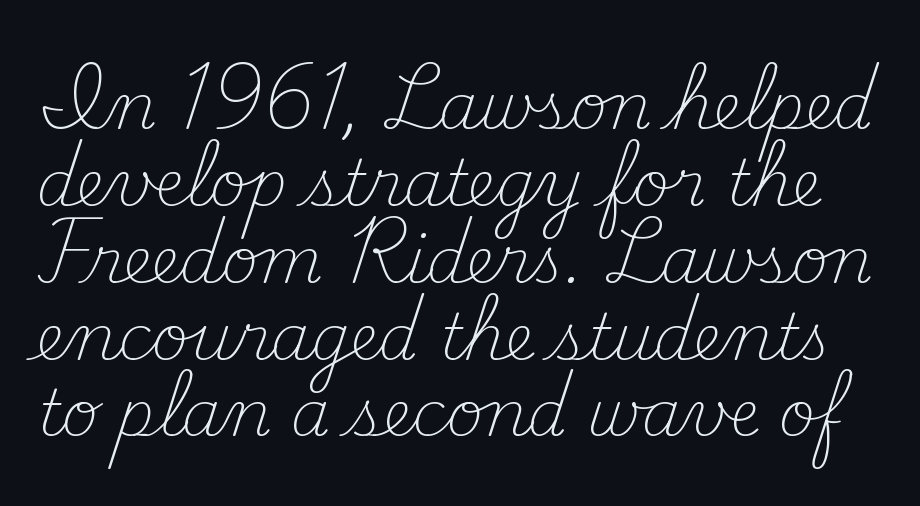
The image shows 63 px light serif type; set line spacing 1.22x, normal letter spacing, not underlined; medium stroke contrast and a small x-height.
